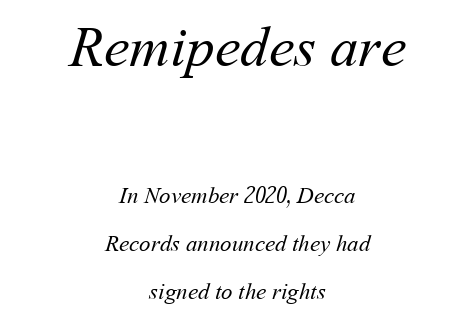
Is the type heavy? It reads as light-to-regular instead. What stands out about the letter spacing? Nothing — it is the standard amount. Clear beneath every line of the passage. The rendering uses natural spacing where letterforms have individual widths.
